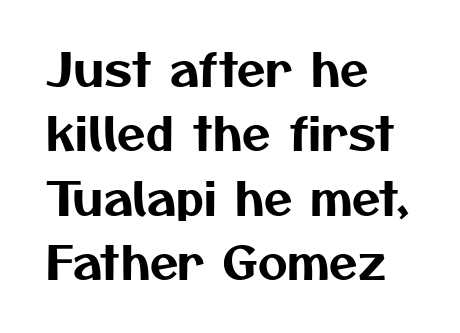
Q: Is the typeface a serif or a sans-serif typeface? A: Sans-serif.
Q: Is the text underlined? A: No.
Q: How is the paragraph aligned? A: Left-aligned.
Q: Is the spacing between letters normal or unusually wide? A: Normal.
Q: Is the spacing between lines tight, normal or loose? A: Normal.
Q: Width (condensed, normal, or wide)? A: Normal.
Q: Stroke contrast? A: Medium.
Q: x-height? A: Medium.
Q: Monospaced? A: No.
